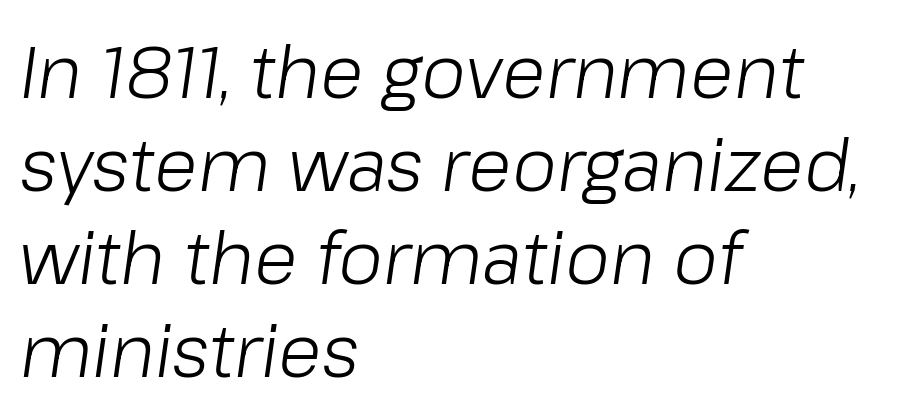
The image shows 72 px light type, italic (leaning right); set left-aligned, normal line spacing (1.29x), normal letter spacing, not underlined; low stroke contrast and a medium x-height.
